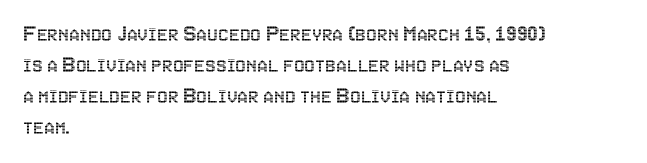
{"italic": "no", "underline": "no", "align": "left", "line_spacing": "normal", "line_spacing_ratio": 1.29, "letter_spacing": "normal", "letter_spacing_em": 0.0, "glyph_px": 24}
